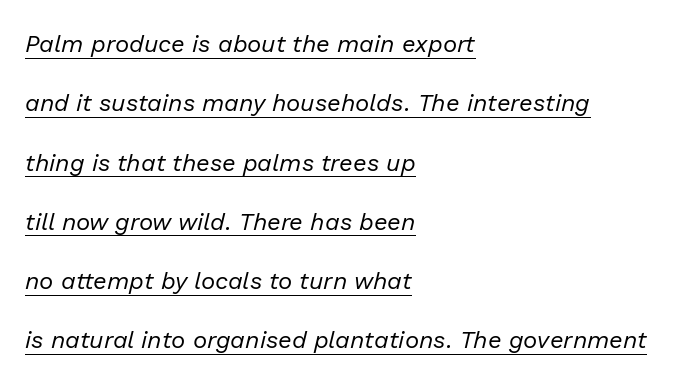
The image shows 24 px text type, italic (leaning right); set left-aligned, loose line spacing (2.47x), normal letter spacing, underlined.
